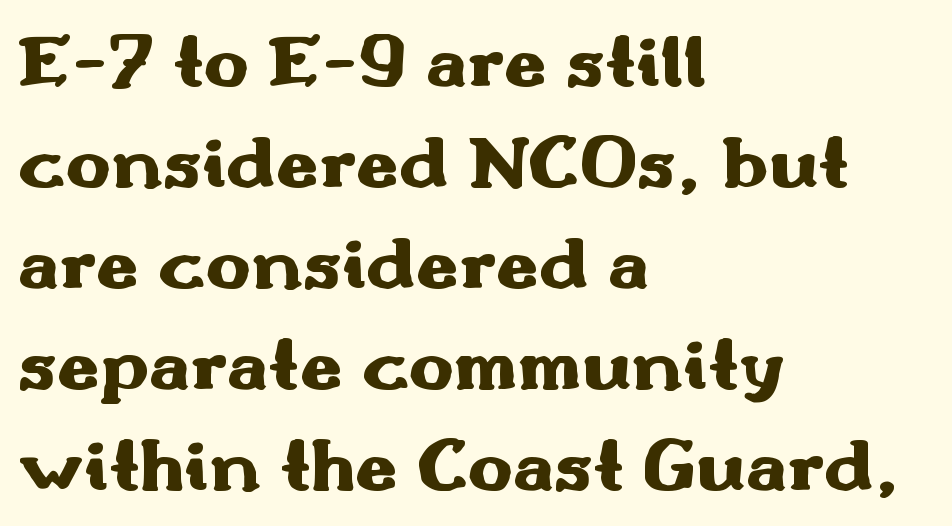
The font family rendered here belongs to the sans-serif group. Teacher's note: observe the even left margin — that is flush-left alignment. Do the letters lean? They stand straight. Clear beneath every line of the passage. Does the weight exceed regular? Yes, all the way to bold. Nothing unusual about the tracking: characters are spaced as the font intends.
